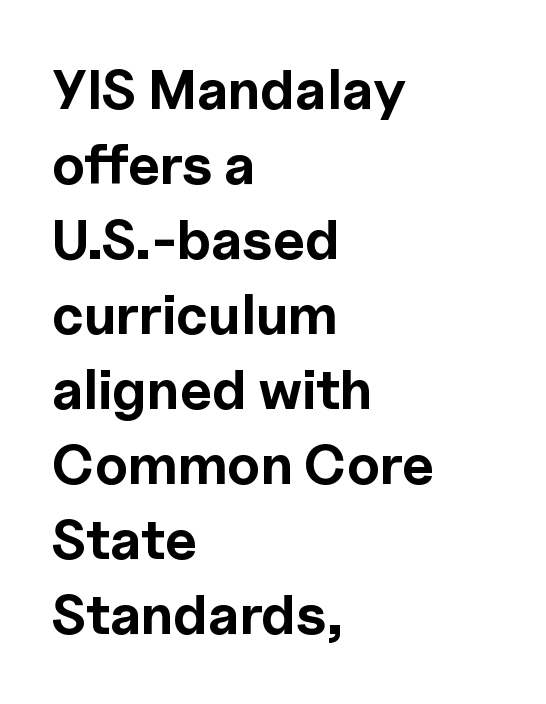
Q: Is the text bold? A: Yes.
Q: Is the text italic (slanted)? A: No, it is upright.
Q: Is the typeface a serif or a sans-serif typeface? A: Sans-serif.
Q: Is the text underlined? A: No.
Q: How is the paragraph aligned? A: Left-aligned.
Q: Is the spacing between letters normal or unusually wide? A: Normal.
Q: Is the spacing between lines tight, normal or loose? A: Normal.
Q: Width (condensed, normal, or wide)? A: Normal.
Q: x-height? A: Medium.
Q: Monospaced? A: No.
